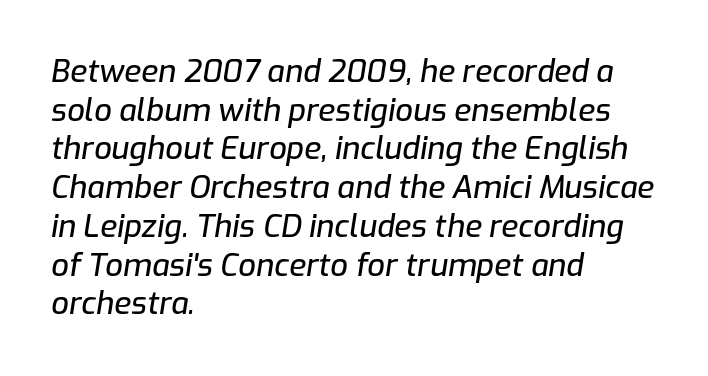
The image shows 31 px text type, italic (leaning right); set left-aligned, normal line spacing (1.25x), normal letter spacing, not underlined; low stroke contrast and a medium x-height.
